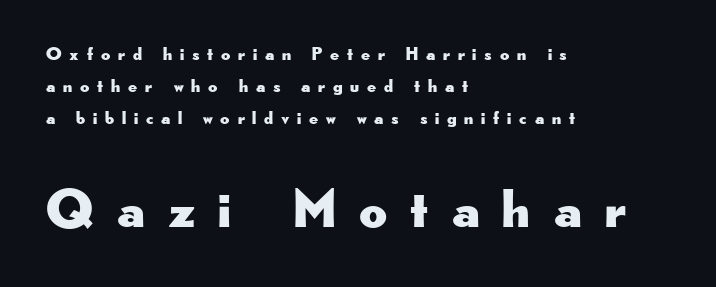
{"serif": "no", "italic": "no", "width": "wide", "stroke_contrast": "low", "x_height": "small", "monospaced": "no", "underline": "no", "align": "left", "line_spacing_ratio": 1.79, "letter_spacing": "wide", "letter_spacing_em": 0.43, "larger_block": "second", "size_ratio": 3.0, "glyph_px": 54}
